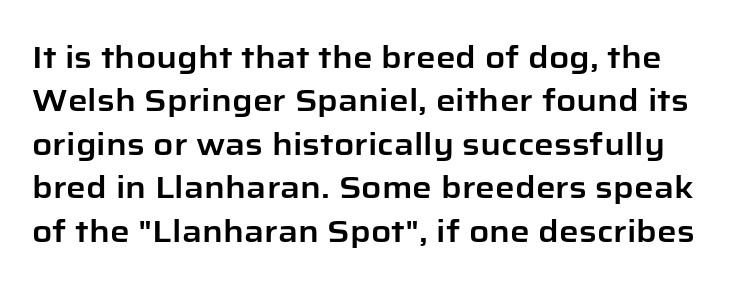
Q: Is the text italic (slanted)? A: No, it is upright.
Q: Is the typeface a serif or a sans-serif typeface? A: Sans-serif.
Q: Is the text underlined? A: No.
Q: Is the spacing between letters normal or unusually wide? A: Normal.
Q: Is the spacing between lines tight, normal or loose? A: Normal.
Q: Width (condensed, normal, or wide)? A: Normal.
Q: Stroke contrast? A: Low.
Q: x-height? A: Medium.
Q: Monospaced? A: No.
